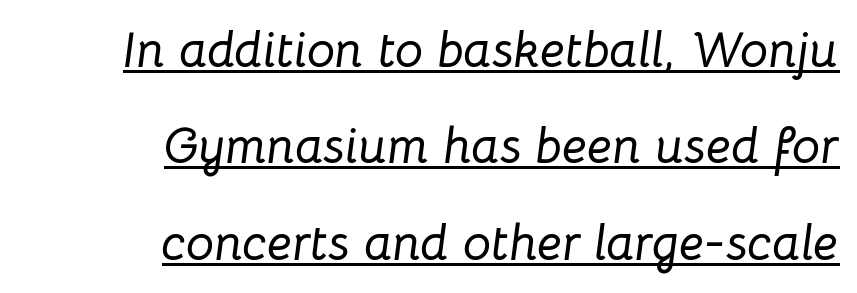
The image shows 50 px text type, italic (leaning right); set right-aligned, loose line spacing (1.93x), normal letter spacing, underlined; low stroke contrast and a medium x-height.
